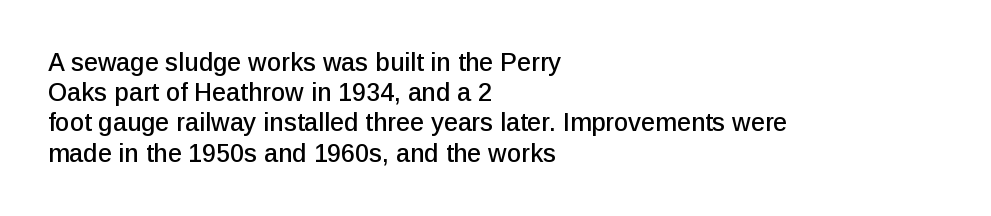
The image shows 25 px text type, upright; set left-aligned, line spacing 1.21x, normal letter spacing, not underlined.
